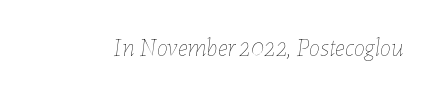
Spacing between characters is what you'd get straight out of the box. The weight would be labelled regular, book, light, or lighter still. The string is rendered with underlining switched off. Observe the lean: these are italic letterforms.
